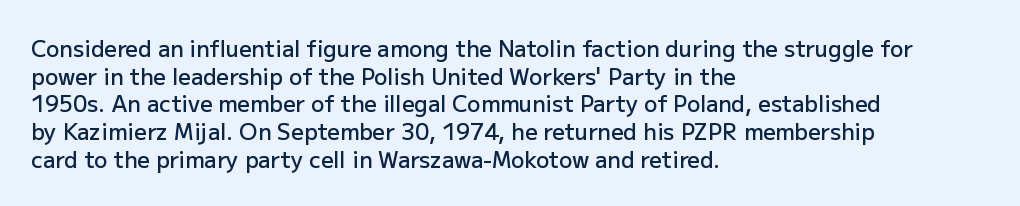
You can tell it's not italic because the verticals are truly vertical. Underlining? Definitely not there. Teacher's note: observe the even left margin — that is flush-left alignment. On the weight axis this lands at semibold, roughly 600.
